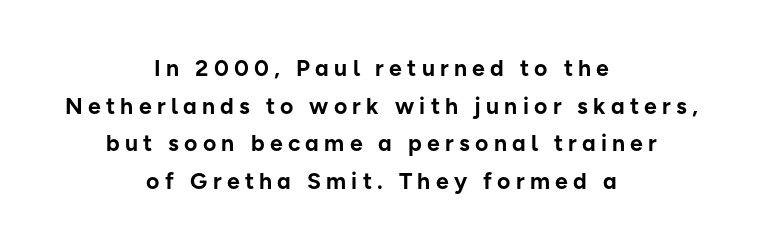
Pretty heavy lettering here — definitely bold. Someone cranked the tracking dial way up on this one. Caption: multi-line text, centered on the measure. If you measured baseline to baseline, you'd find a middling distance. The space directly below the letters is spotless. Ascenders rise straight up at ninety degrees.
